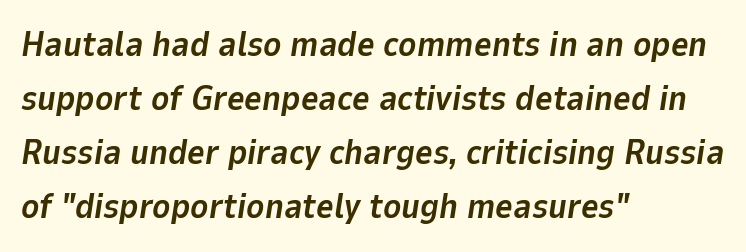
{"italic": "yes", "lean": "right", "slant_degrees": 9, "bold": "yes", "weight": "bold", "width": "normal", "stroke_contrast": "low", "x_height": "medium", "monospaced": "no", "underline": "no", "align": "left", "line_spacing": "normal", "line_spacing_ratio": 1.59, "letter_spacing": "normal", "letter_spacing_em": 0.0, "glyph_px": 34}
